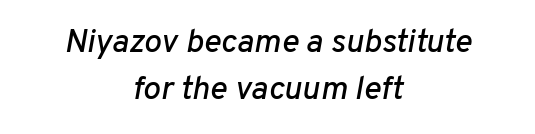
The image shows 33 px text type, italic (leaning right); set centered, normal line spacing (1.41x), normal letter spacing, not underlined; low stroke contrast and a medium x-height.
